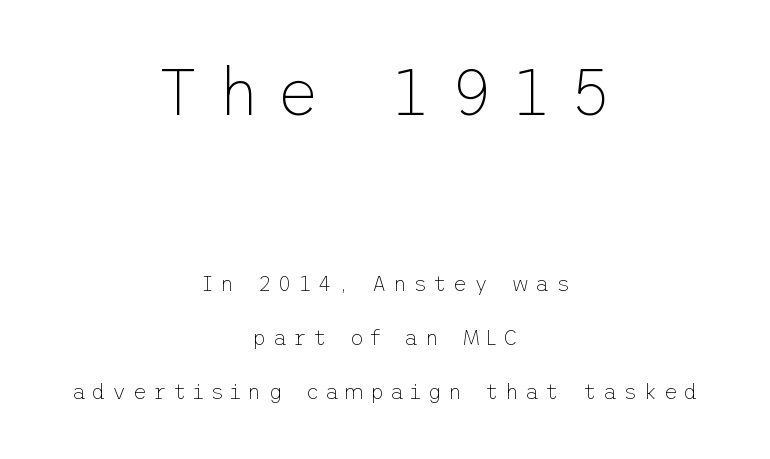
The image shows 66 px thin sans-serif type, upright; set centered, loose line spacing (2.47x), unusually wide letter spacing (+0.27 em), not underlined; the first (top) block is 3.0x larger; low stroke contrast and a medium x-height.
